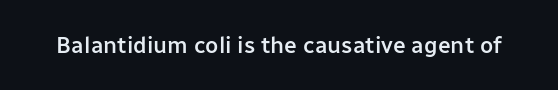
Q: Is the text bold? A: Semi-bold.
Q: Is the text italic (slanted)? A: No, it is upright.
Q: Is the text underlined? A: No.
Q: Is the spacing between letters normal or unusually wide? A: Normal.
